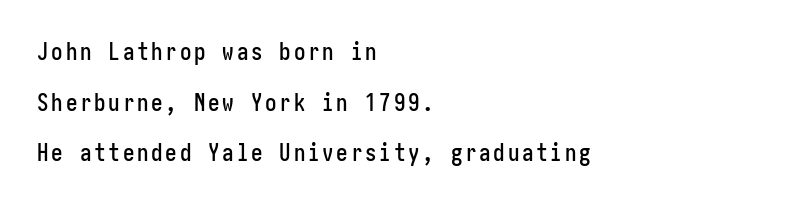
Students, observe: this is what heavily led, spacious text looks like. These lines were composed using upright roman letters. Lines of text with bare space underneath. The text block is weighted toward the left margin, trailing off unevenly rightward.
